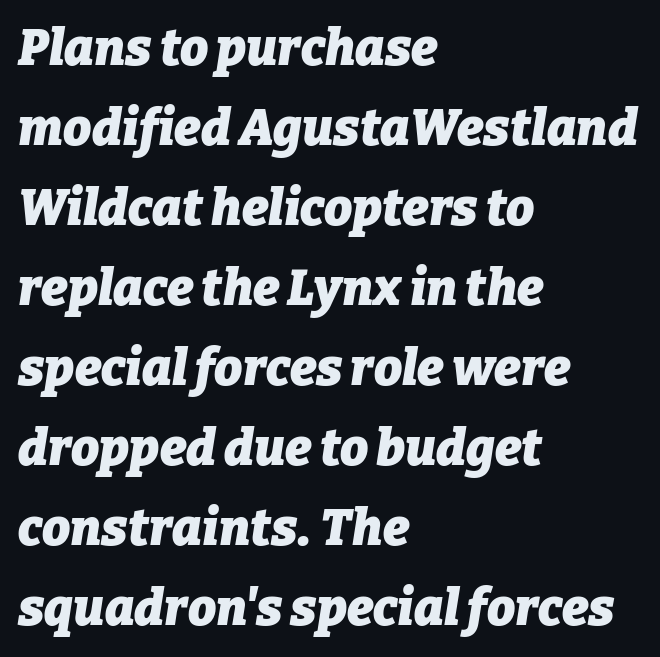
The letterforms sit shoulder to shoulder at normal distance. The glyphs are unaccompanied by any horizontal stroke below them. Would a proofreader flag this as italicized? Yes. Reading down the column, the eye jumps a familiar distance to each next line. Typeset ragged right — the left edge is the straight one. You could not count columns in this text — the font is proportionally spaced.
